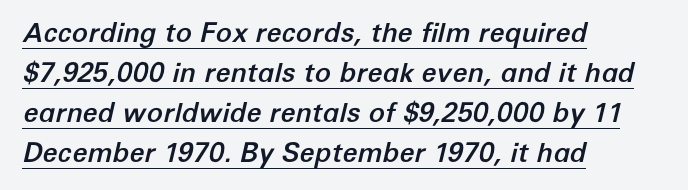
What decoration does the sample have? An underline. Posture: slanted. Does extra space separate the letters? No, they use regular spacing. Does the copy run flush right? No — it runs flush left.
